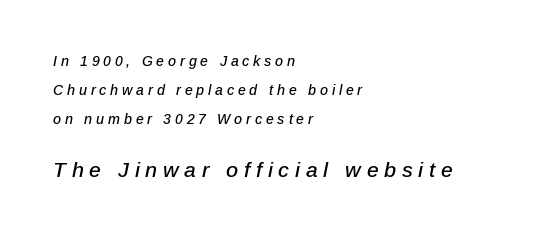
Visually, the bottom section dominates because its glyphs are scaled up. The specimen omits any rule beneath the text block's lines. Whoever set this chose breathing room over compactness in the vertical rhythm. Here the glyphs are tracked loosely, breaking word shapes into spaced letters.
